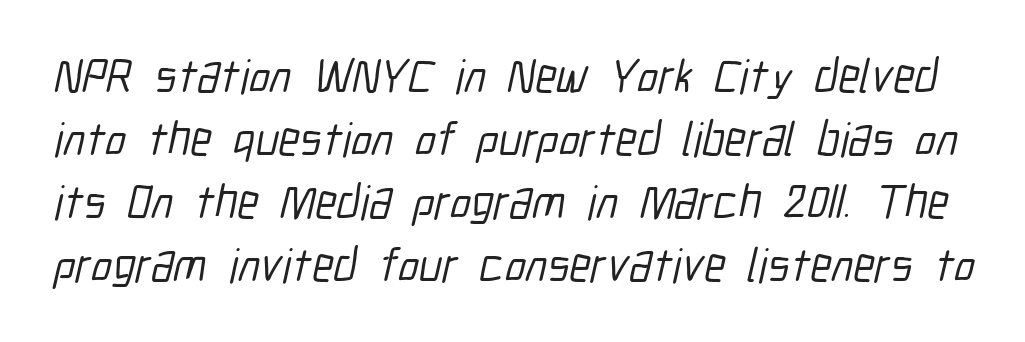
The image shows 48 px condensed sans-serif type; set normal line spacing (1.31x), normal letter spacing, not underlined; low stroke contrast and a medium x-height.
